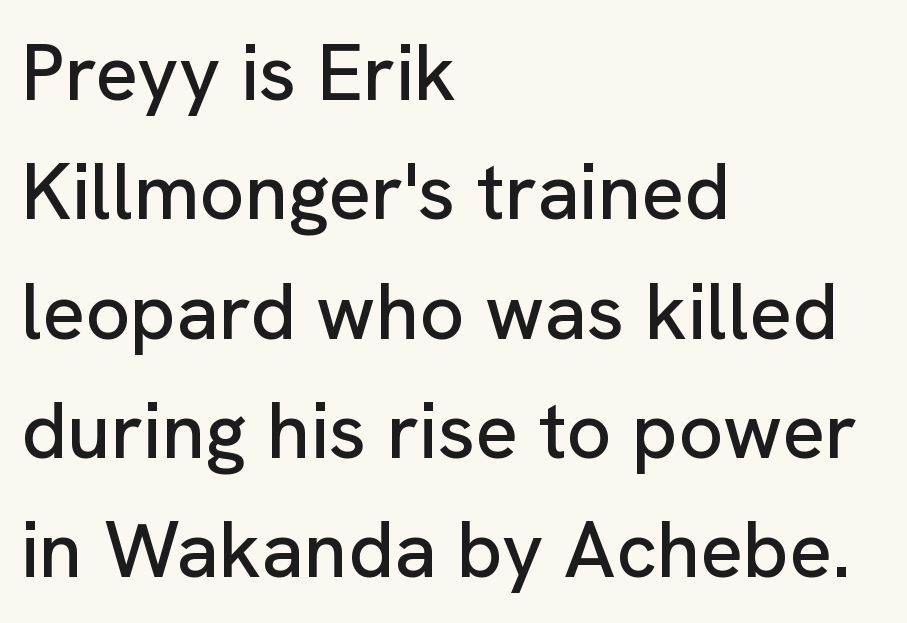
Q: Is the text italic (slanted)? A: No, it is upright.
Q: Is the typeface a serif or a sans-serif typeface? A: Sans-serif.
Q: Is the text underlined? A: No.
Q: How is the paragraph aligned? A: Left-aligned.
Q: Is the spacing between letters normal or unusually wide? A: Normal.
Q: Is the spacing between lines tight, normal or loose? A: Normal.
Q: Width (condensed, normal, or wide)? A: Normal.
Q: Stroke contrast? A: Low.
Q: x-height? A: Medium.
Q: Monospaced? A: No.
